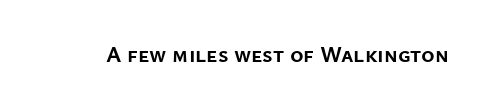
{"italic": "no", "bold": "yes", "underline": "no", "letter_spacing": "normal", "letter_spacing_em": 0.0, "glyph_px": 23}
